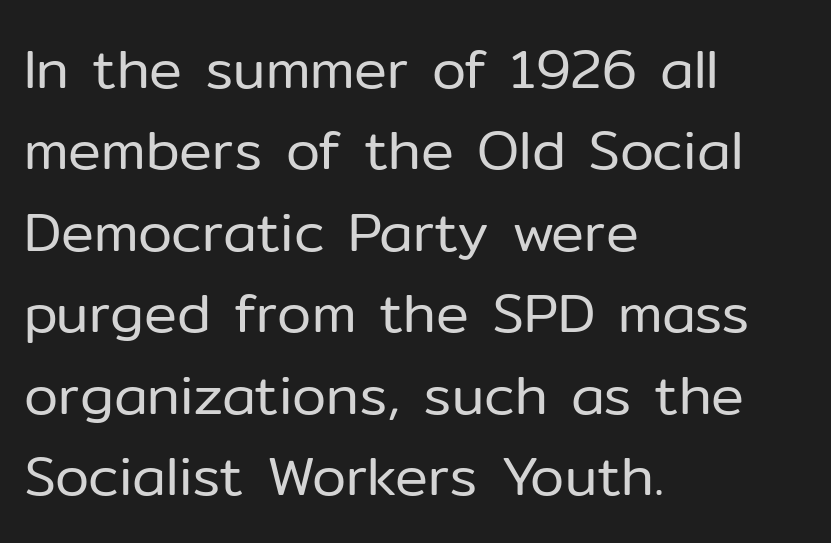
{"serif": "no", "italic": "no", "bold": "no", "weight": "regular", "width": "normal", "stroke_contrast": "low", "x_height": "medium", "monospaced": "no", "underline": "no", "align": "left", "line_spacing": "normal", "line_spacing_ratio": 1.48, "letter_spacing": "normal", "letter_spacing_em": 0.0, "glyph_px": 55}
